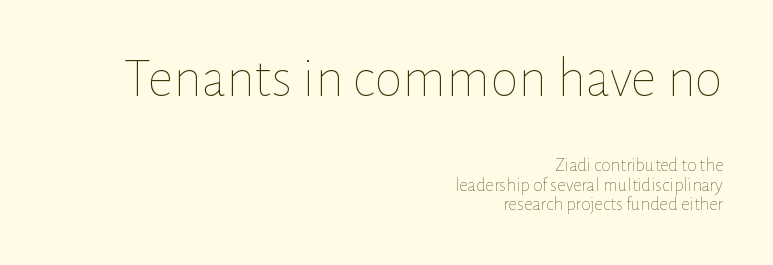
The type sits square on the baseline with zero lean. The lines are packed closely together with very little leading. Does extra space separate the letters? No, they use regular spacing. Note: larger setting up top, smaller setting below. Looks like regular typesetting: each glyph gets only the width it needs. Check under the words: just untouched page.
